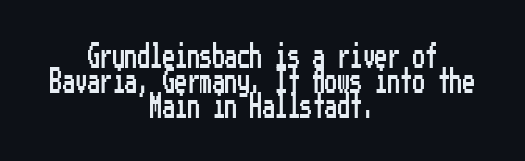
{"italic": "no", "underline": "no", "align": "center", "line_spacing": "tight", "line_spacing_ratio": 1.0, "letter_spacing": "normal", "letter_spacing_em": 0.0, "glyph_px": 25}
